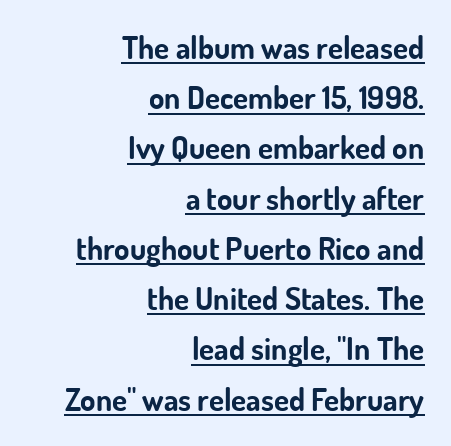
The passage shown has conventional tracking throughout. Typeset ragged left — the right edge is the straight one. A roman cut, with each character standing at attention. The string is rendered with underlining switched on. Grotesque or geometric, the face here clearly has no serifs. Note the varied advance widths — an 'i' is clearly narrower than an 'm'.
